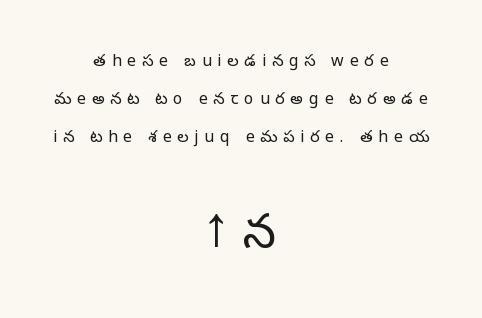
The letters advance in unequal steps, a hallmark of proportional type. This rendering uses center alignment, leaving both contours irregular but symmetric. On a weight scale, this lands at 450 or below. Regarding leading, the lines here are spaced well apart. When letters stand straight like this, we call the style roman or upright.
